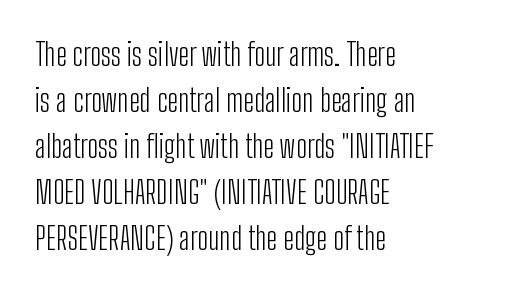
How are the letters spaced? Ordinarily, with no added tracking. The rendering shows plain stroke endings on the letterforms — a sans-serif design. The lettering holds an erect, upright posture throughout. A typesetter would call this proportional, since set widths differ per character. The space beneath each line is pristine and unruled. Honestly, the row spacing looks completely unremarkable.
